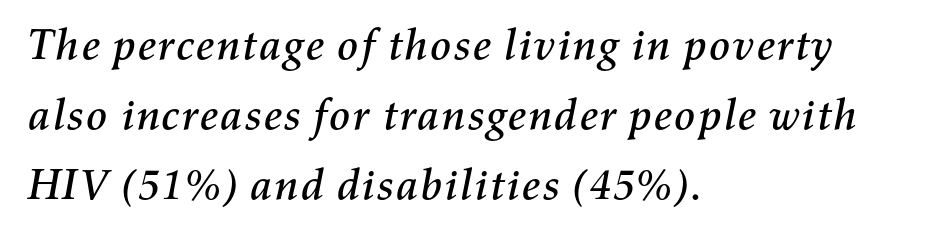
Q: Is the text italic (slanted)? A: Yes, it leans right by about 11 degrees.
Q: Is the text underlined? A: No.
Q: How is the paragraph aligned? A: Left-aligned.
Q: Is the spacing between letters normal or unusually wide? A: Normal.
Q: Is the spacing between lines tight, normal or loose? A: Normal.
Q: Width (condensed, normal, or wide)? A: Normal.
Q: Stroke contrast? A: Medium.
Q: x-height? A: Medium.
Q: Monospaced? A: No.
